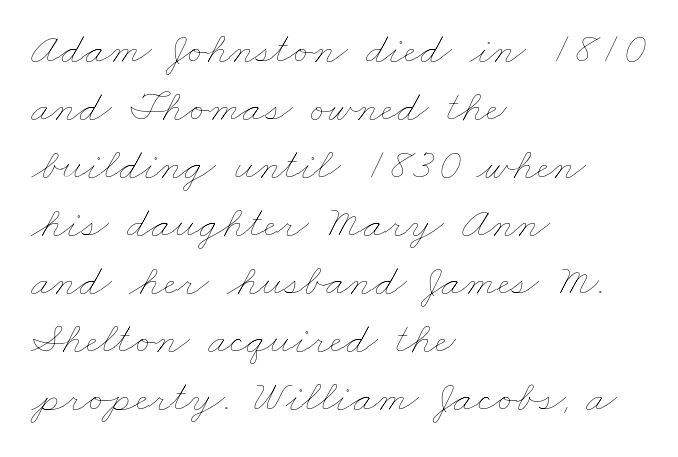
The image shows 45 px thin, wide type; set left-aligned, normal line spacing (1.29x), normal letter spacing, not underlined; low stroke contrast and a small x-height.
